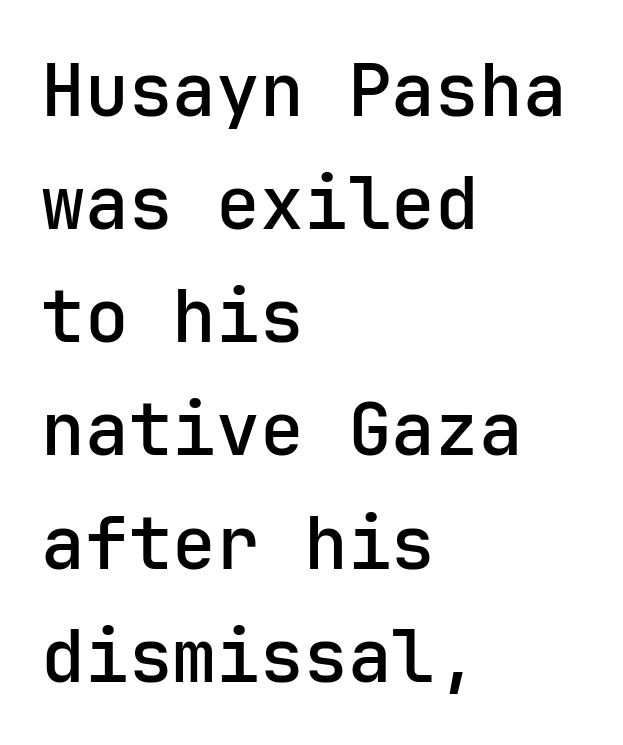
Posture: vertical. Students, this is semibold: more ink than regular, less than bold. The font family rendered here belongs to the sans-serif group. Leading matches the norm, producing a regular column.
